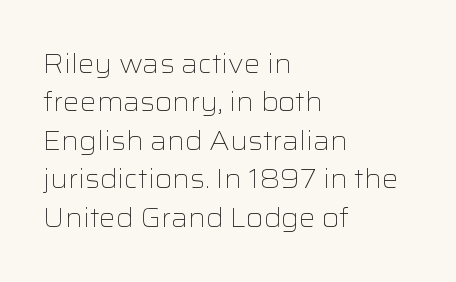
{"italic": "no", "bold": "no", "underline": "no", "align": "left", "line_spacing": "normal", "line_spacing_ratio": 1.48, "letter_spacing": "normal", "letter_spacing_em": 0.0, "glyph_px": 26}
